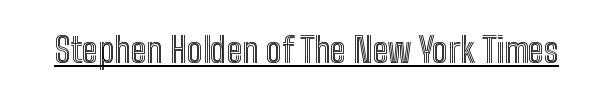
Q: Is the text italic (slanted)? A: No, it is upright.
Q: Is the text underlined? A: Yes.
Q: Is the spacing between letters normal or unusually wide? A: Normal.
Q: Width (condensed, normal, or wide)? A: Condensed.
Q: x-height? A: Medium.
Q: Monospaced? A: No.
